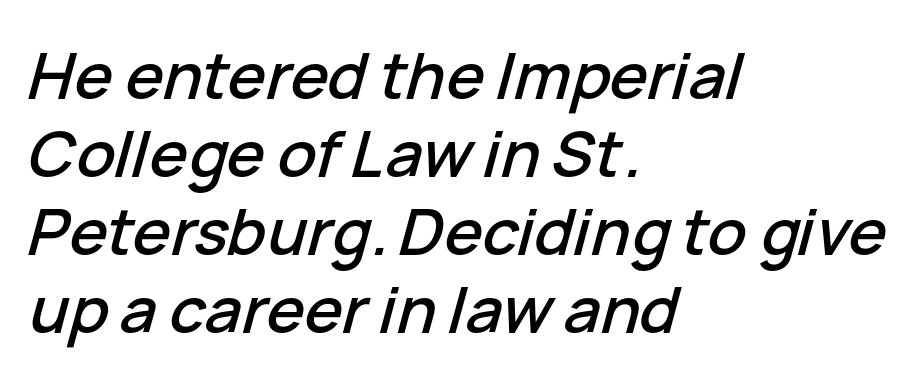
Q: Is the text italic (slanted)? A: Yes, it leans right by about 15 degrees.
Q: Is the text underlined? A: No.
Q: How is the paragraph aligned? A: Left-aligned.
Q: Is the spacing between letters normal or unusually wide? A: Normal.
Q: Width (condensed, normal, or wide)? A: Normal.
Q: Stroke contrast? A: Low.
Q: x-height? A: Medium.
Q: Monospaced? A: No.
